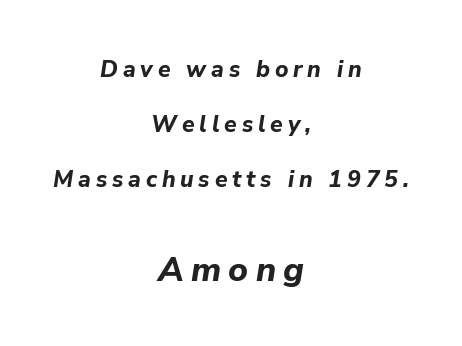
Compared with ordinary roman type, these characters are visibly tilted. These lines carry a lot of weight — the face is fully bold. Descenders are the only things crossing below the line. This sample trades compactness for vertical openness between lines. The face used here is rendered with a markedly widened letterfit. Of the two passages, the one underneath uses the larger point size.
